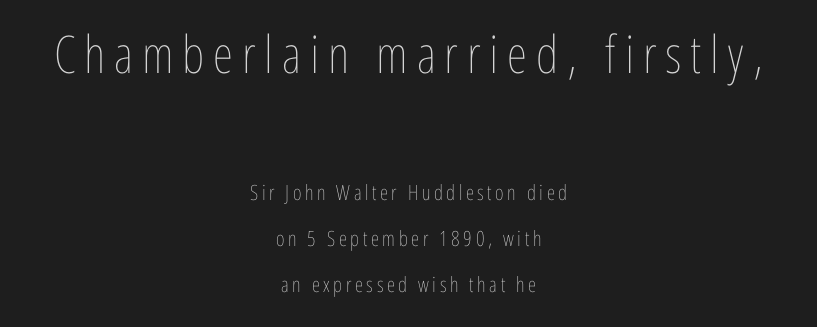
Visually the block forms a symmetrical silhouette, jagged on both flanks. No letter is thick-stroked: the sample isn't bold. These lines are rendered in a variable-pitch font. Does the leading feel generous? Absolutely, it's lavish.
